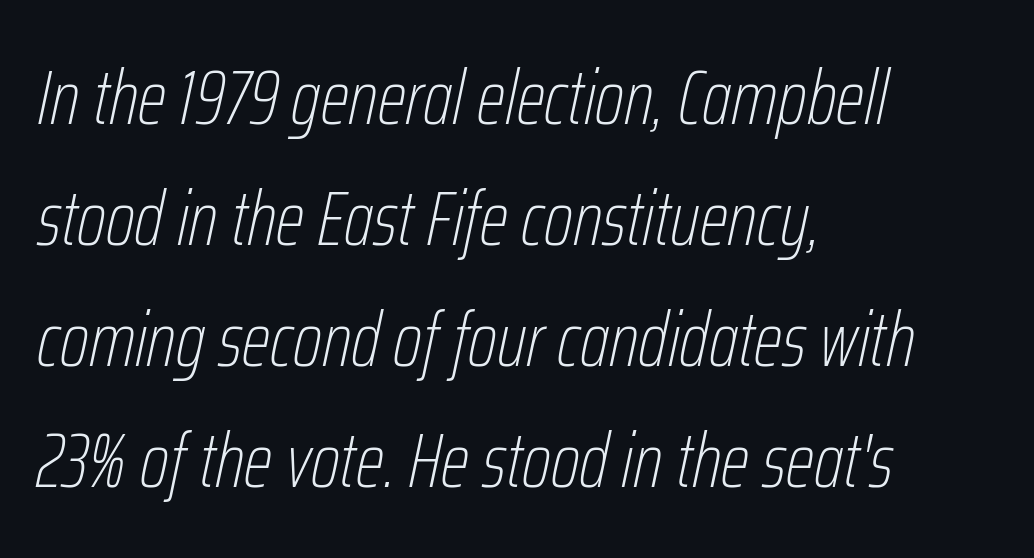
{"italic": "yes", "lean": "right", "slant_degrees": 12, "bold": "no", "weight": "thin", "width": "condensed", "stroke_contrast": "low", "x_height": "medium", "monospaced": "no", "underline": "no", "align": "left", "line_spacing": "normal", "line_spacing_ratio": 1.59, "letter_spacing": "normal", "letter_spacing_em": 0.0, "glyph_px": 76}
